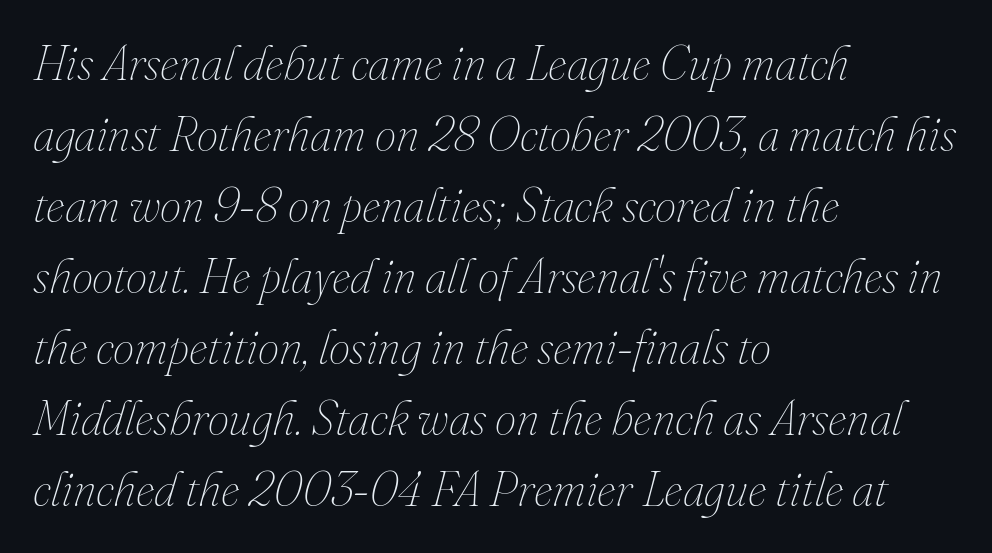
Q: Is the text bold? A: No.
Q: Is the text italic (slanted)? A: Yes, it leans right by about 16 degrees.
Q: Is the text underlined? A: No.
Q: How is the paragraph aligned? A: Left-aligned.
Q: Is the spacing between letters normal or unusually wide? A: Normal.
Q: Is the spacing between lines tight, normal or loose? A: Normal.
Q: Width (condensed, normal, or wide)? A: Normal.
Q: Stroke contrast? A: Medium.
Q: x-height? A: Small.
Q: Monospaced? A: No.
